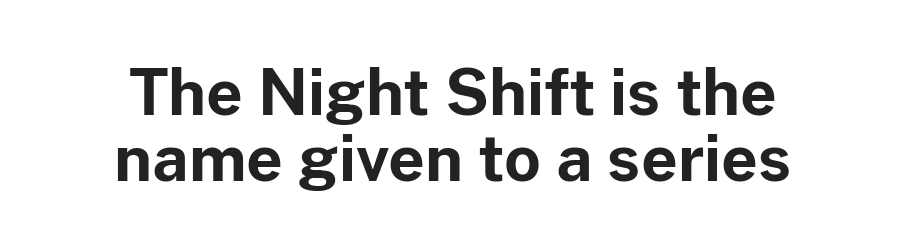
Italic? Not at all — the glyphs are vertical. Its strokes are broad and dark, the hallmark of bold type. This rendering features lettering with no underline. The rendering shows plain stroke endings on the letterforms — a sans-serif design. Short note: letters normally spaced. The letters advance in unequal steps, a hallmark of proportional type.
